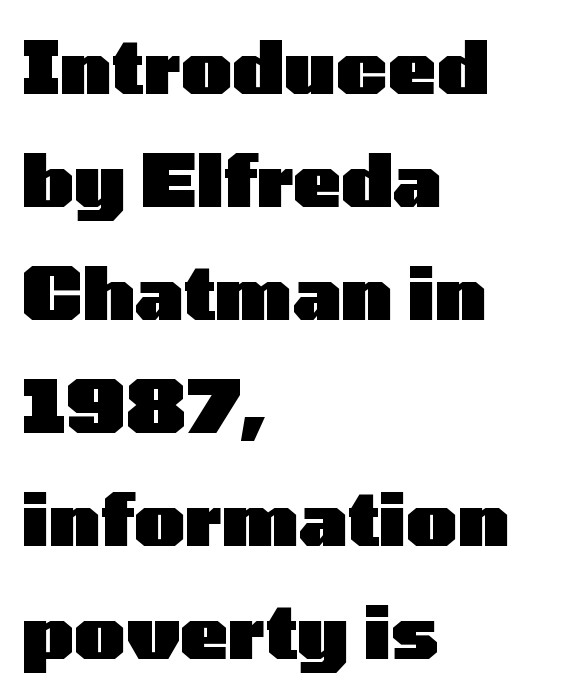
The image shows 72 px heavy, wide sans-serif type, upright; set left-aligned, normal line spacing (1.57x), normal letter spacing, not underlined; low stroke contrast and a medium x-height.
